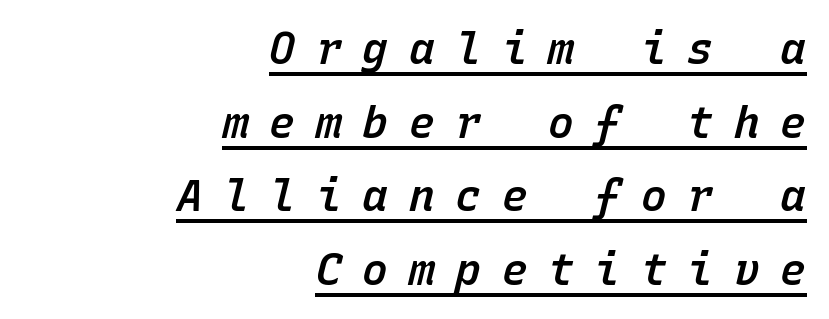
{"italic": "yes", "lean": "right", "slant_degrees": 15, "bold": "semi", "weight": "semibold", "width": "normal", "stroke_contrast": "low", "x_height": "medium", "monospaced": "yes", "underline": "yes", "align": "right", "line_spacing_ratio": 1.71, "letter_spacing": "wide", "letter_spacing_em": 0.48, "glyph_px": 43}
